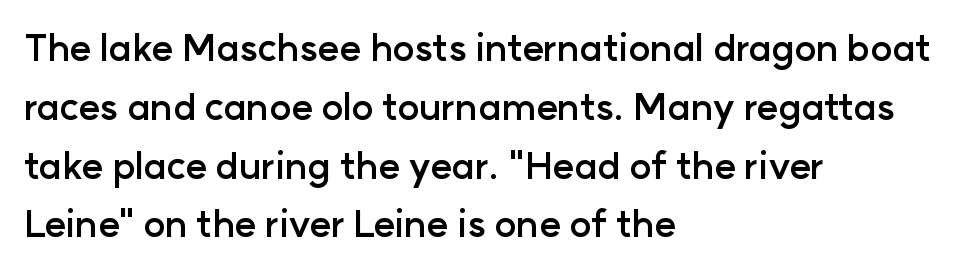
{"serif": "no", "italic": "no", "bold": "yes", "weight": "semibold", "width": "normal", "stroke_contrast": "low", "x_height": "medium", "monospaced": "no", "underline": "no", "align": "left", "line_spacing": "normal", "line_spacing_ratio": 1.59, "letter_spacing": "normal", "letter_spacing_em": 0.0, "glyph_px": 37}
